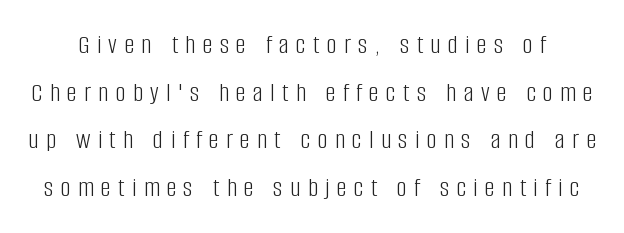
Posture: upright roman. Short note: letters widely spaced. Letters rest on an invisible, unmarked baseline. Counters stay open thanks to moderate or lighter strokes.
